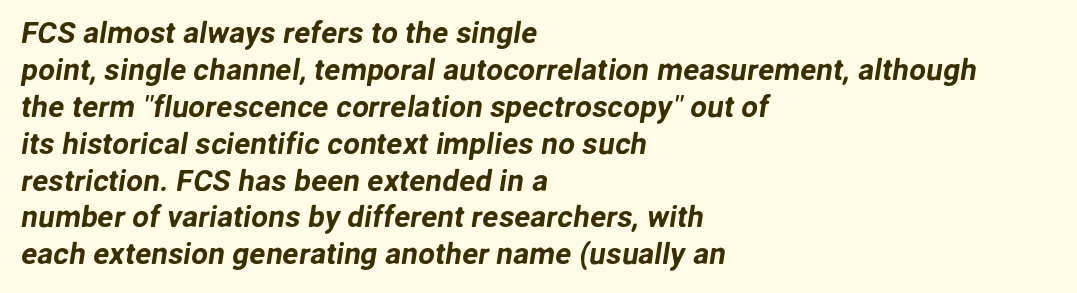
Is this a sans? Yes — the strokes have no serifs. The specimen omits any rule beneath the text block's lines. Teacher's note: observe the even left margin — that is flush-left alignment. These lines are rendered in a variable-pitch font.
